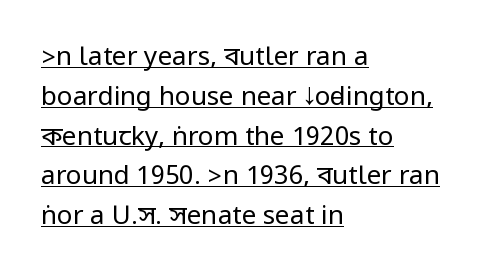
The rendering uses a moderate line-height, typical for paragraphs. The passage shown has conventional tracking throughout. The letters stand straight up with perfectly vertical stems. The rendering anchors every line to the left-hand side. Honestly, the underline is the first thing you notice here.
